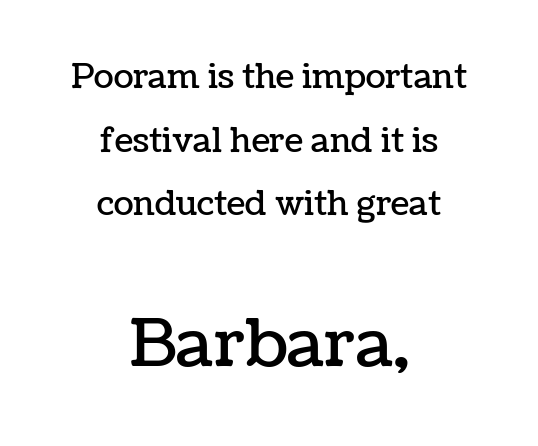
The image shows 66 px text type, upright; set centered, loose line spacing (1.93x), normal letter spacing, not underlined; the second (bottom) block is 2.0x larger; low stroke contrast and a medium x-height.
